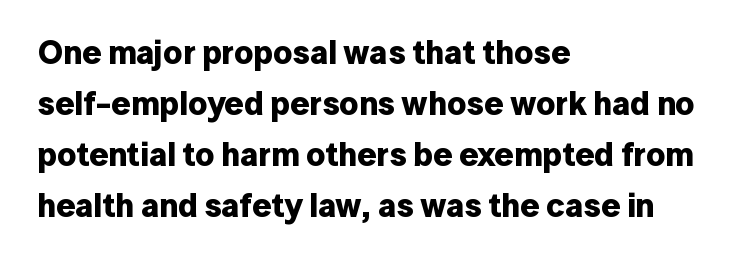
The typesetter chose a ragged-right arrangement here. Notice how the stems are strictly vertical — no italics here. Descenders hang freely into open space. A typesetter would call this zero additional tracking. This sample uses a sans-serif face.
